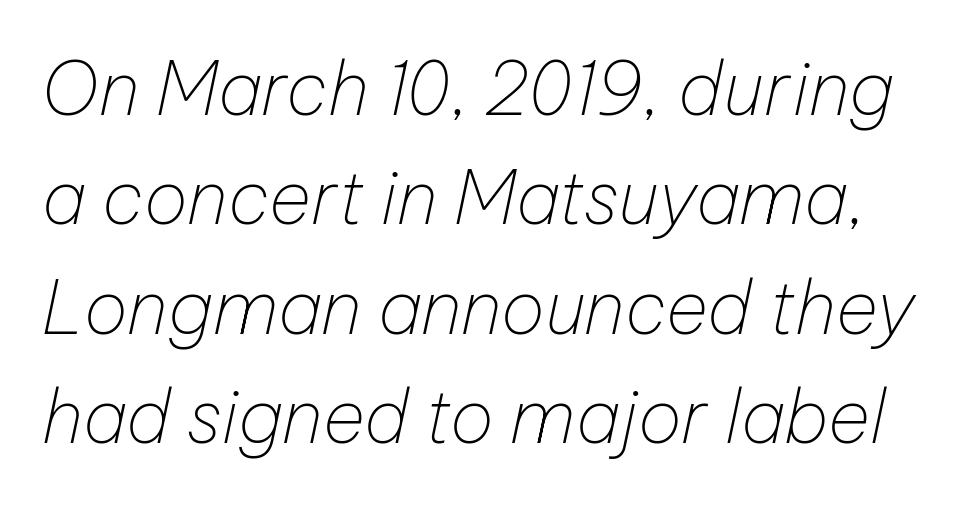
The image shows 73 px thin type, italic (leaning right); set normal line spacing (1.5x), normal letter spacing, not underlined; low stroke contrast and a medium x-height.
